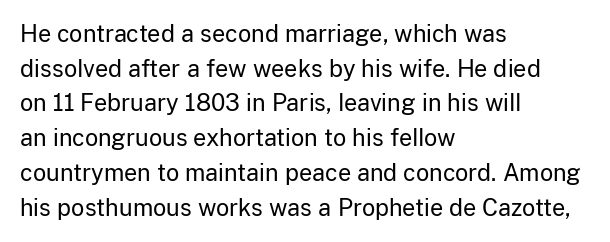
Q: Is the text bold? A: No.
Q: Is the text italic (slanted)? A: No, it is upright.
Q: Is the text underlined? A: No.
Q: How is the paragraph aligned? A: Left-aligned.
Q: Is the spacing between letters normal or unusually wide? A: Normal.
Q: Is the spacing between lines tight, normal or loose? A: Normal.
